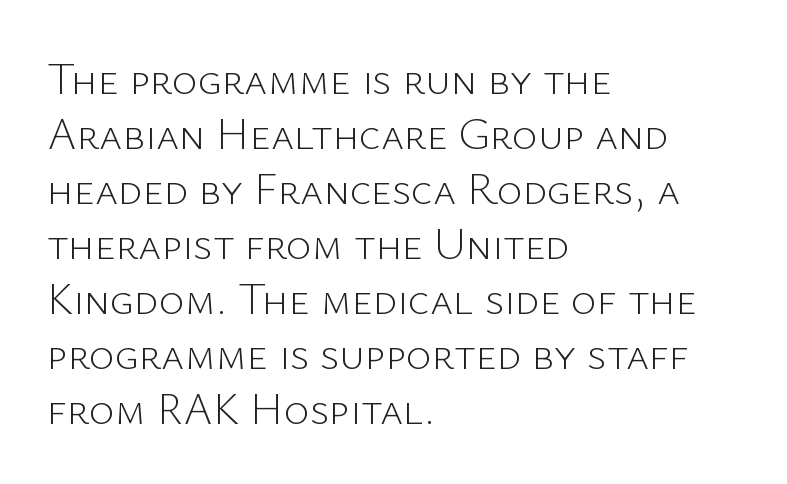
This sample keeps an unexceptional amount of space between lines. Typeset ragged right — the left edge is the straight one. The letters stand straight up with perfectly vertical stems. This sample has the flowing, uneven cadence of proportional lettering. Glyph-to-glyph distance matches everyday printed text. Nothing heavy about these letters — not bold at all.
